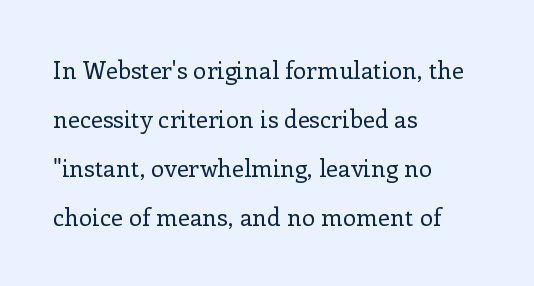
Is there any slant? The stems are plumb. Stems here are at most as thick as an everyday book face. Compared with typical body copy, the letter spacing here is the same. The setting favours the left margin, as ordinary paragraphs usually do. In terms of leading, this rendering errs on the spacious side. Underlining? Definitely not there.
